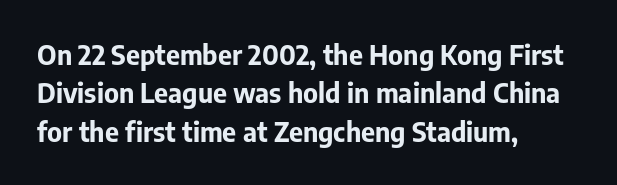
{"italic": "no", "bold": "yes", "underline": "no", "align": "left", "line_spacing": "normal", "line_spacing_ratio": 1.42, "letter_spacing": "normal", "letter_spacing_em": 0.0, "glyph_px": 27}
